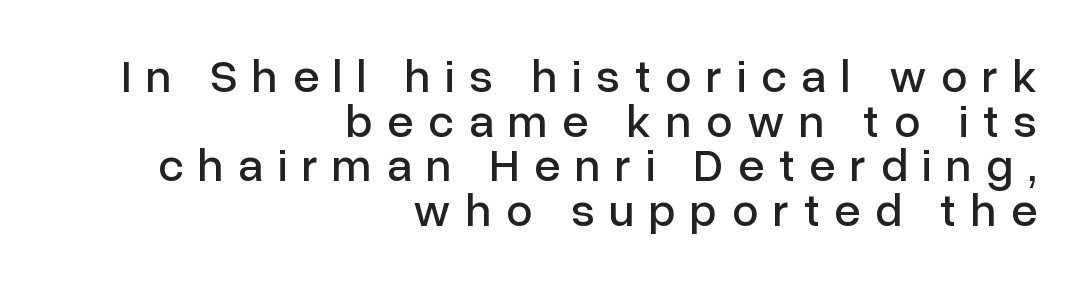
Stroke terminals: plain, sans-serif. This is the regular roman posture of the typeface. Horizontal bands of white between lines are thin slivers. Caption: multi-line text, flush right, ragged left. The gaps between neighbouring characters are conspicuously large.
